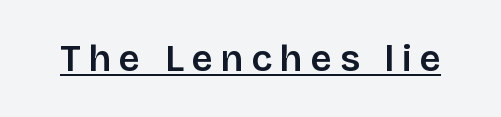
The image shows 37 px semibold sans-serif type, upright; set unusually wide letter spacing (+0.22 em), underlined; low stroke contrast and a large x-height.
